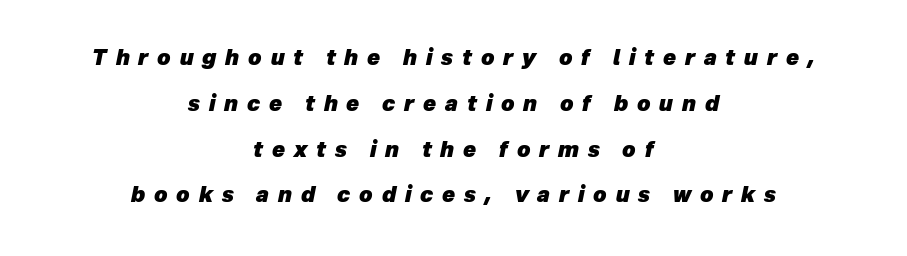
The image shows 21 px bold type, italic (leaning right); set centered, loose line spacing (2.18x), unusually wide letter spacing (+0.42 em), not underlined.
